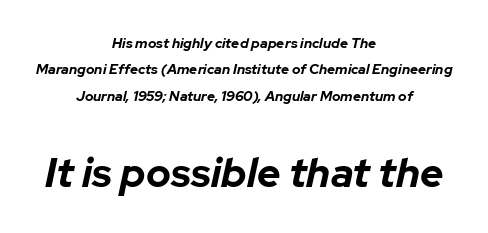
Q: Is the text bold? A: Yes.
Q: Is the text italic (slanted)? A: Yes, it leans right by about 12 degrees.
Q: Is the text underlined? A: No.
Q: How is the paragraph aligned? A: Centered.
Q: Is the spacing between letters normal or unusually wide? A: Normal.
Q: Which block of text is set in a larger size, the first (top) or the second (bottom)? A: The second (bottom) one.
Q: Width (condensed, normal, or wide)? A: Normal.
Q: Stroke contrast? A: Low.
Q: x-height? A: Medium.
Q: Monospaced? A: No.
